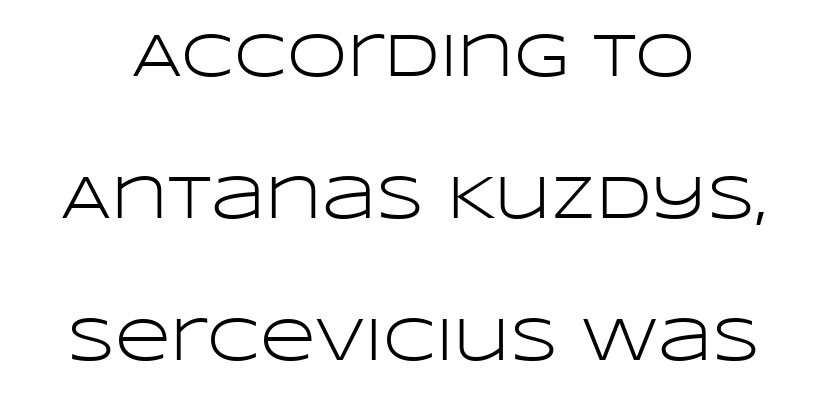
The image shows 61 px light, wide sans-serif type, upright; set centered, loose line spacing (2.33x), normal letter spacing, not underlined; low stroke contrast and a large x-height.
